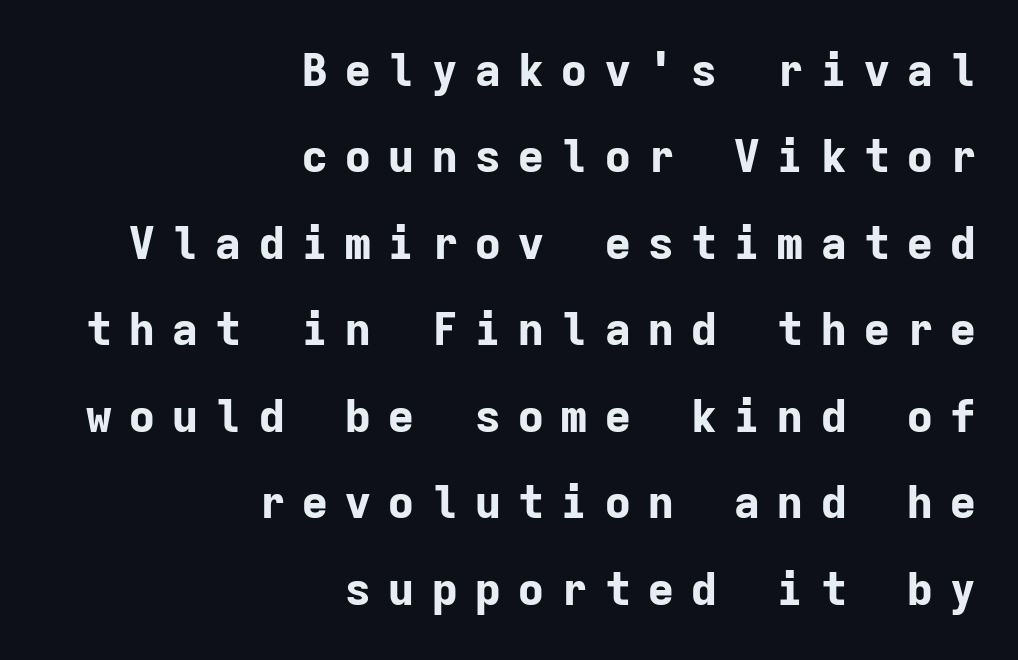
Q: Is the text bold? A: Yes.
Q: Is the text italic (slanted)? A: No, it is upright.
Q: Is the typeface a serif or a sans-serif typeface? A: Sans-serif.
Q: Is the text underlined? A: No.
Q: How is the paragraph aligned? A: Right-aligned.
Q: Is the spacing between letters normal or unusually wide? A: Unusually wide.
Q: Width (condensed, normal, or wide)? A: Normal.
Q: Stroke contrast? A: Low.
Q: x-height? A: Medium.
Q: Monospaced? A: Yes.
